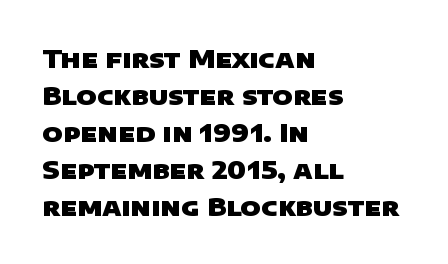
The image shows 25 px bold type; set left-aligned, normal line spacing (1.48x), normal letter spacing, not underlined.
